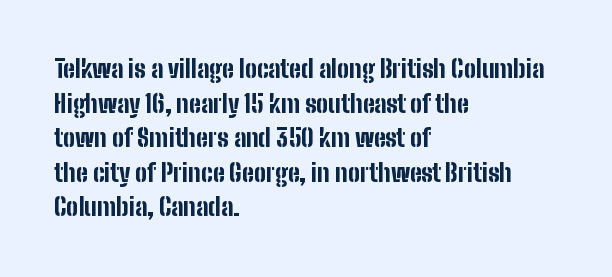
Q: Is the text bold? A: Yes.
Q: Is the text italic (slanted)? A: No, it is upright.
Q: Is the text underlined? A: No.
Q: How is the paragraph aligned? A: Left-aligned.
Q: Is the spacing between letters normal or unusually wide? A: Normal.
Q: Is the spacing between lines tight, normal or loose? A: Normal.
